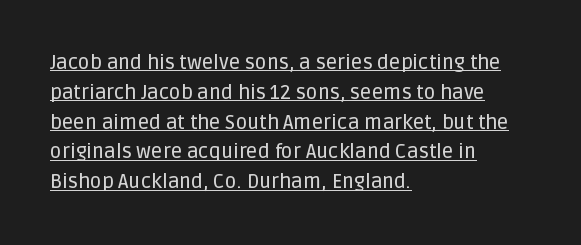
This sample uses plain, unmodified letter spacing. The line-height multiplier appears to be the usual default. The ragged edge is on the right, which tells us the setting is flush left. This sample carries an underscore along the baseline area. Does the lettering tilt? It doesn't — this is upright.
